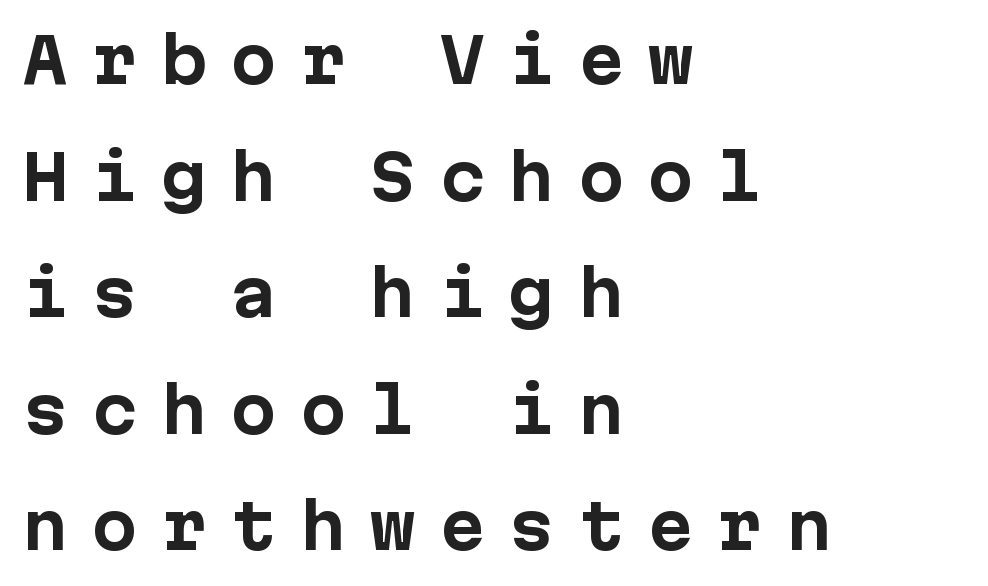
Q: Is the text bold? A: Yes.
Q: Is the text italic (slanted)? A: No, it is upright.
Q: Is the typeface a serif or a sans-serif typeface? A: Sans-serif.
Q: Is the text underlined? A: No.
Q: How is the paragraph aligned? A: Left-aligned.
Q: Is the spacing between letters normal or unusually wide? A: Unusually wide.
Q: Width (condensed, normal, or wide)? A: Normal.
Q: Stroke contrast? A: Low.
Q: x-height? A: Medium.
Q: Monospaced? A: Yes.
